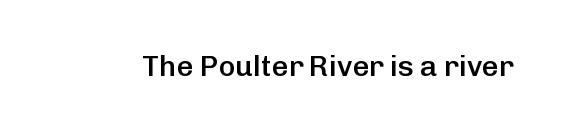
{"serif": "no", "italic": "no", "bold": "semi", "weight": "semibold", "width": "normal", "stroke_contrast": "low", "x_height": "medium", "monospaced": "no", "underline": "no", "letter_spacing": "normal", "letter_spacing_em": 0.0, "glyph_px": 29}
